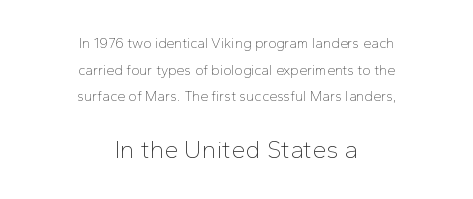
Q: Is the text bold? A: No.
Q: Is the text italic (slanted)? A: No, it is upright.
Q: Is the text underlined? A: No.
Q: How is the paragraph aligned? A: Centered.
Q: Is the spacing between letters normal or unusually wide? A: Normal.
Q: Is the spacing between lines tight, normal or loose? A: Loose.
Q: Which block of text is set in a larger size, the first (top) or the second (bottom)? A: The second (bottom) one.
